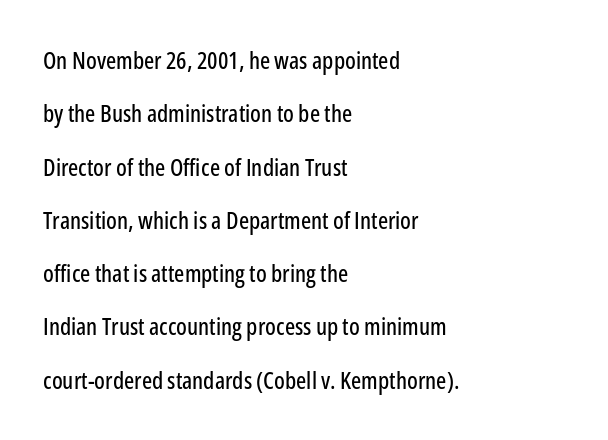
{"italic": "no", "underline": "no", "align": "left", "line_spacing": "loose", "line_spacing_ratio": 2.22, "letter_spacing": "normal", "letter_spacing_em": 0.0, "glyph_px": 24}
